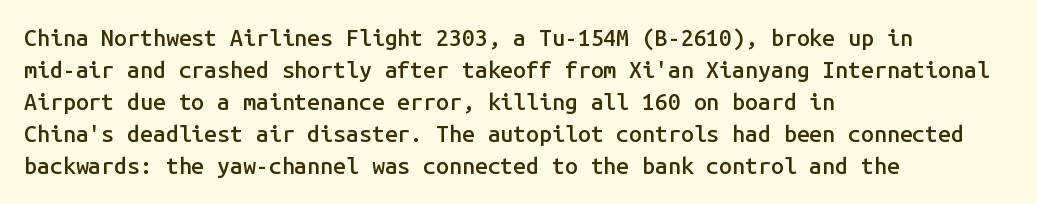
Q: Is the text bold? A: Semi-bold.
Q: Is the text italic (slanted)? A: No, it is upright.
Q: Is the text underlined? A: No.
Q: How is the paragraph aligned? A: Left-aligned.
Q: Is the spacing between letters normal or unusually wide? A: Normal.
Q: Is the spacing between lines tight, normal or loose? A: Normal.
